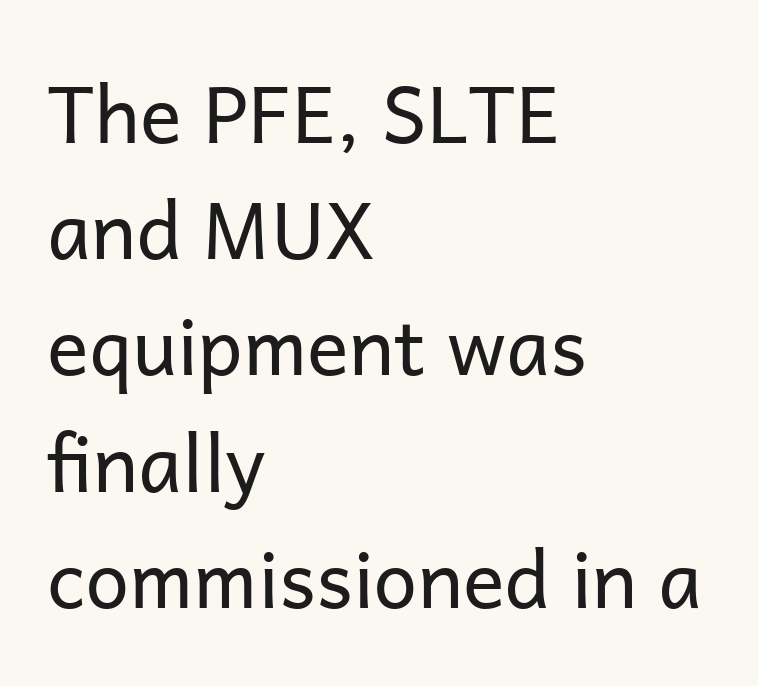
The typesetting does not lean heavy: it is not bold. The specimen reads as upright at a glance. The block of text has a typical density, with ordinary space between rows. Each row of text sits above clean, open space. Short note: letters normally spaced.
